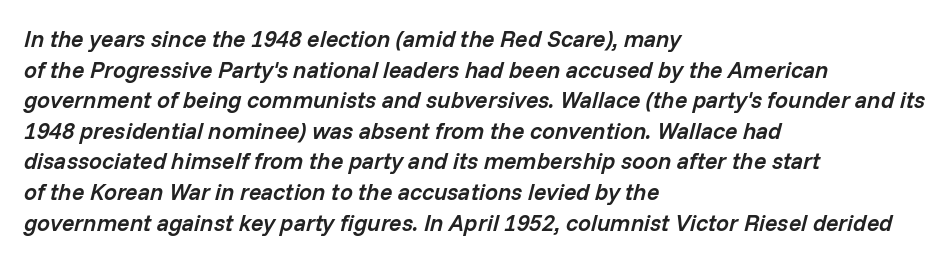
Q: Is the text bold? A: Semi-bold.
Q: Is the text italic (slanted)? A: Yes, it leans right by about 14 degrees.
Q: Is the text underlined? A: No.
Q: How is the paragraph aligned? A: Left-aligned.
Q: Is the spacing between letters normal or unusually wide? A: Normal.
Q: Is the spacing between lines tight, normal or loose? A: Normal.
